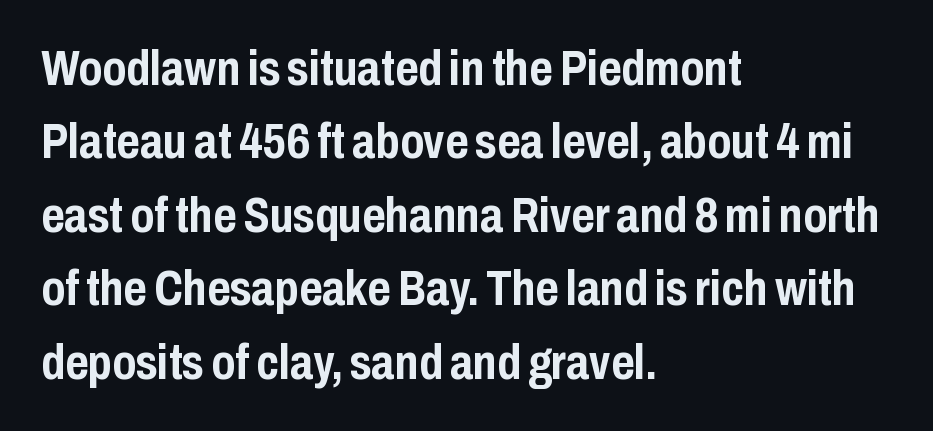
The image shows 50 px semibold, condensed sans-serif type, upright; set left-aligned, normal line spacing (1.47x), normal letter spacing, not underlined; low stroke contrast and a medium x-height.
